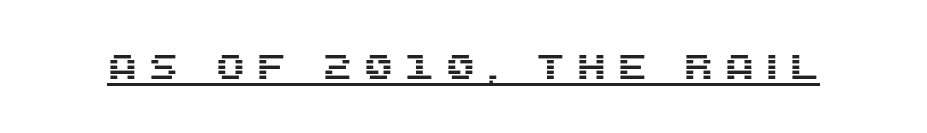
{"serif": "no", "italic": "no", "width": "normal", "stroke_contrast": "medium", "x_height": "large", "monospaced": "no", "underline": "yes", "letter_spacing": "wide", "letter_spacing_em": 0.29, "glyph_px": 35}
